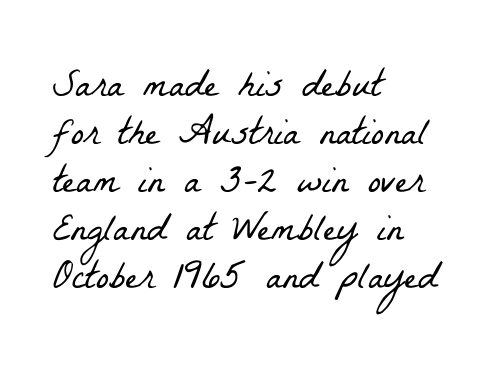
{"serif": "yes", "bold": "no", "weight": "light", "width": "condensed", "stroke_contrast": "low", "x_height": "medium", "monospaced": "no", "underline": "no", "align": "left", "line_spacing_ratio": 1.23, "letter_spacing": "normal", "letter_spacing_em": 0.0, "glyph_px": 39}
